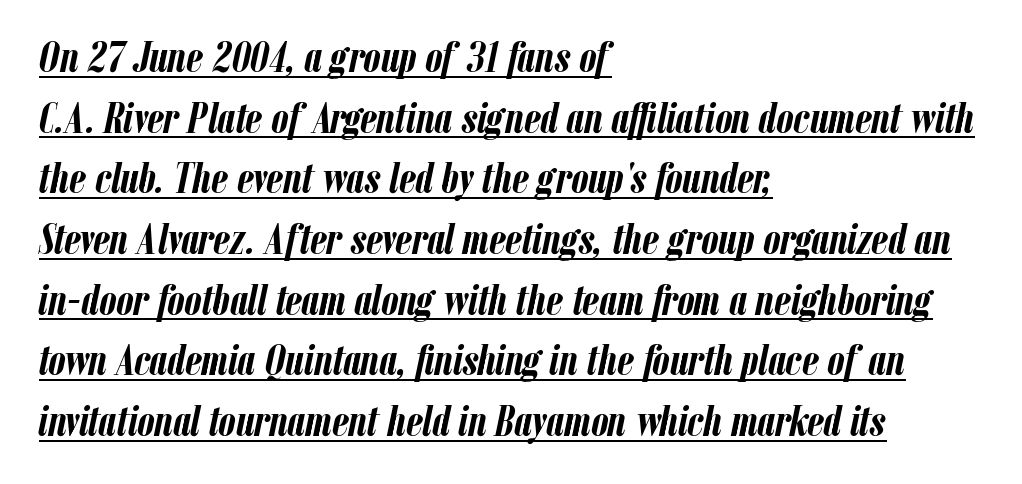
{"italic": "yes", "lean": "right", "slant_degrees": 12, "bold": "yes", "weight": "semibold", "width": "condensed", "stroke_contrast": "low", "x_height": "medium", "monospaced": "no", "underline": "yes", "align": "left", "line_spacing": "normal", "line_spacing_ratio": 1.41, "letter_spacing": "normal", "letter_spacing_em": 0.0, "glyph_px": 43}
